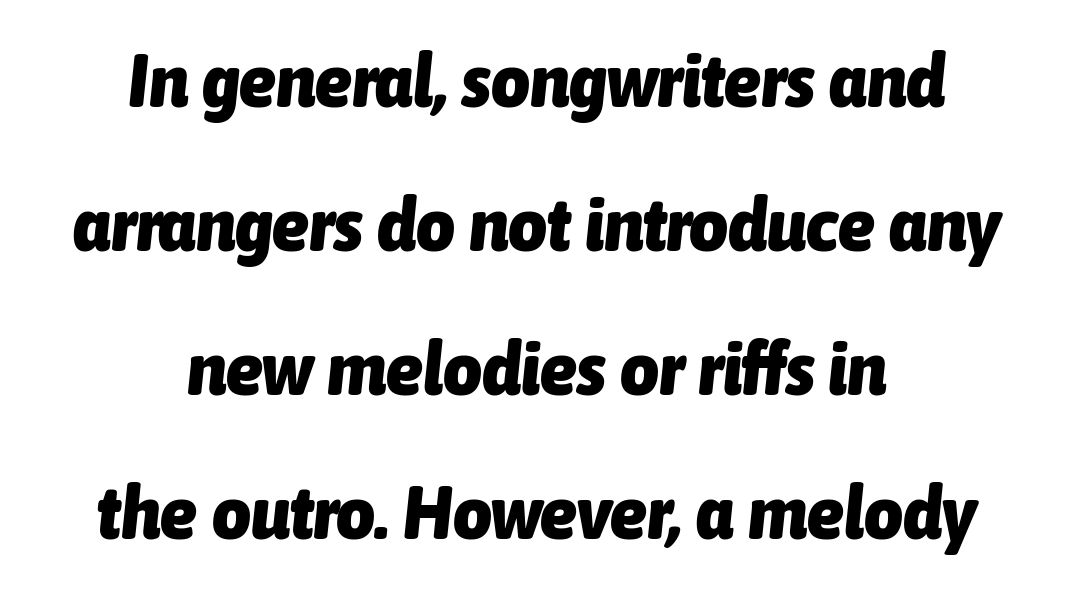
{"italic": "yes", "lean": "right", "slant_degrees": 6, "bold": "yes", "weight": "heavy", "width": "condensed", "stroke_contrast": "low", "x_height": "medium", "monospaced": "no", "underline": "no", "align": "center", "line_spacing": "loose", "line_spacing_ratio": 1.92, "letter_spacing": "normal", "letter_spacing_em": 0.0, "glyph_px": 75}
